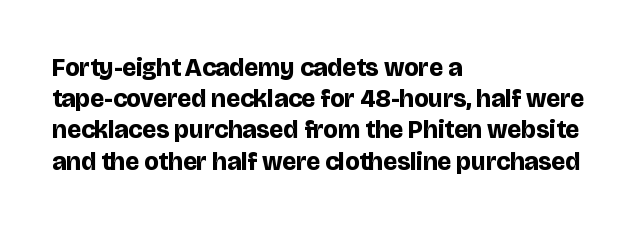
Caption: standard tracking, unaltered. Weight: bold. Line beginnings align vertically; line endings do not. The type sits square on the baseline with zero lean.
